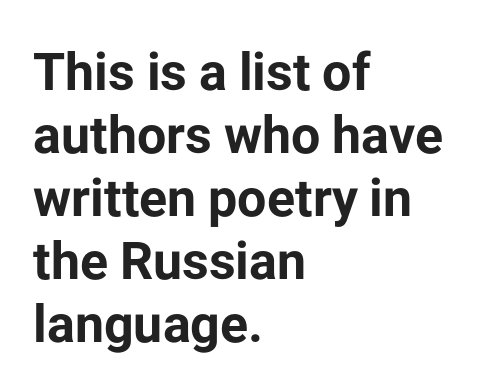
The image shows 52 px bold sans-serif type, upright; set left-aligned, line spacing 1.21x, normal letter spacing, not underlined; low stroke contrast and a medium x-height.
